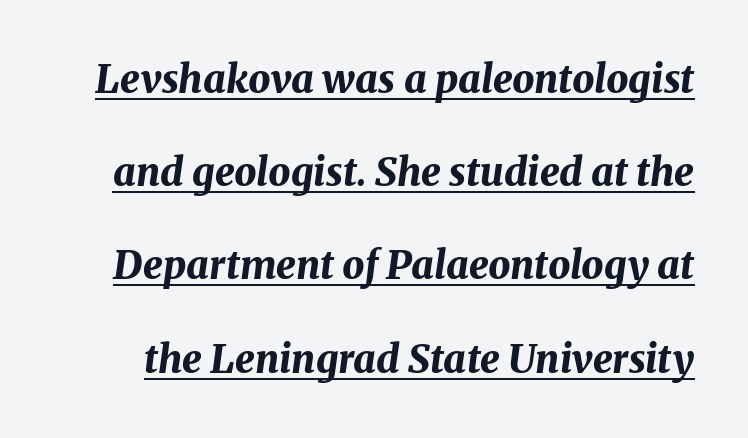
Q: Is the text bold? A: Yes.
Q: Is the text italic (slanted)? A: Yes, it leans right by about 8 degrees.
Q: Is the text underlined? A: Yes.
Q: Is the spacing between letters normal or unusually wide? A: Normal.
Q: Is the spacing between lines tight, normal or loose? A: Loose.
Q: Width (condensed, normal, or wide)? A: Normal.
Q: Stroke contrast? A: Medium.
Q: x-height? A: Medium.
Q: Monospaced? A: No.
